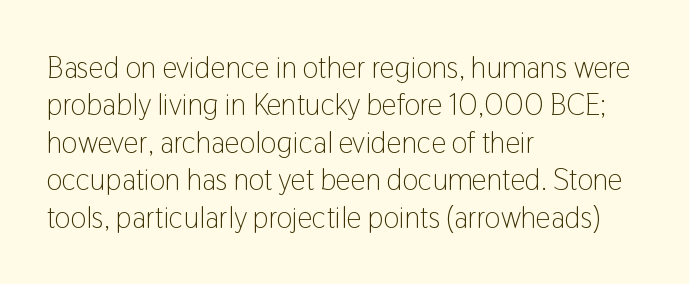
Q: Is the text bold? A: No.
Q: Is the text italic (slanted)? A: No, it is upright.
Q: Is the typeface a serif or a sans-serif typeface? A: Sans-serif.
Q: Is the text underlined? A: No.
Q: How is the paragraph aligned? A: Left-aligned.
Q: Is the spacing between letters normal or unusually wide? A: Normal.
Q: Is the spacing between lines tight, normal or loose? A: Normal.
Q: Width (condensed, normal, or wide)? A: Condensed.
Q: Stroke contrast? A: Low.
Q: x-height? A: Medium.
Q: Monospaced? A: No.
